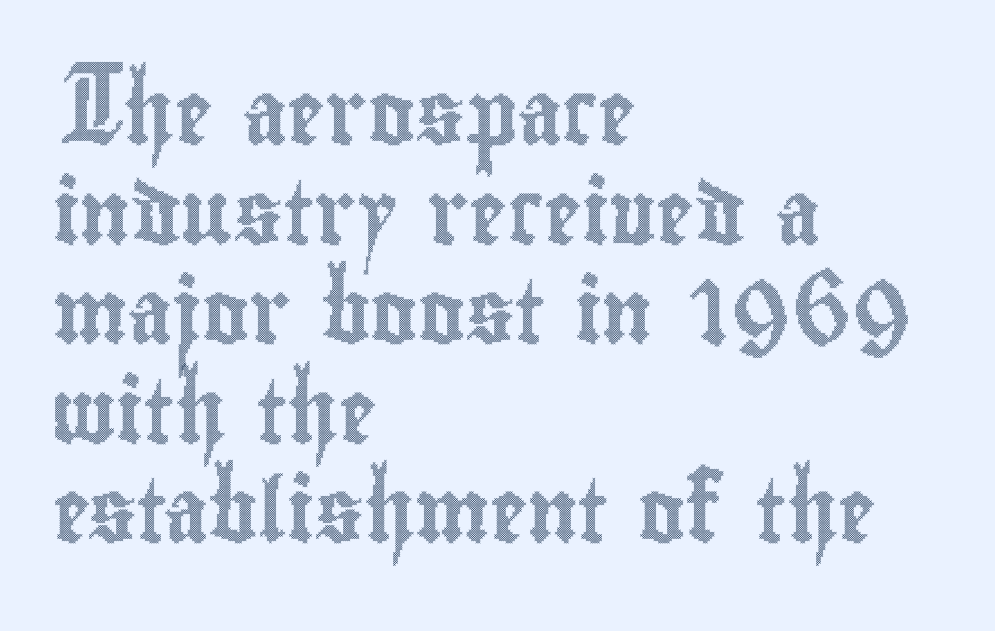
The image shows 63 px condensed type, upright; set left-aligned, normal line spacing (1.58x), normal letter spacing, not underlined; a small x-height.
